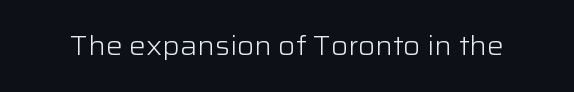
The image shows 26 px text type, upright; set normal letter spacing, not underlined.
